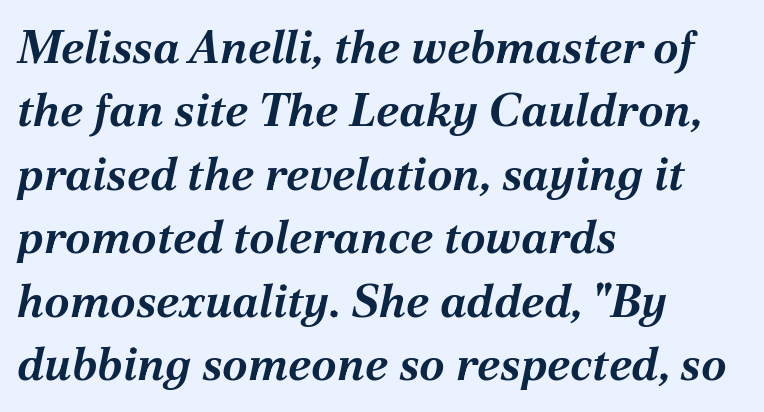
The image shows 46 px bold type, italic (leaning right); set left-aligned, normal line spacing (1.38x), normal letter spacing, not underlined; medium stroke contrast and a medium x-height.
